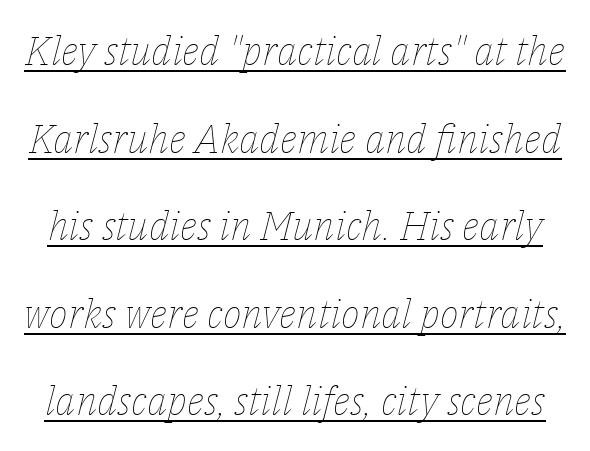
The image shows 40 px thin type, italic (leaning right); set loose line spacing (2.19x), normal letter spacing, underlined; low stroke contrast and a medium x-height.
